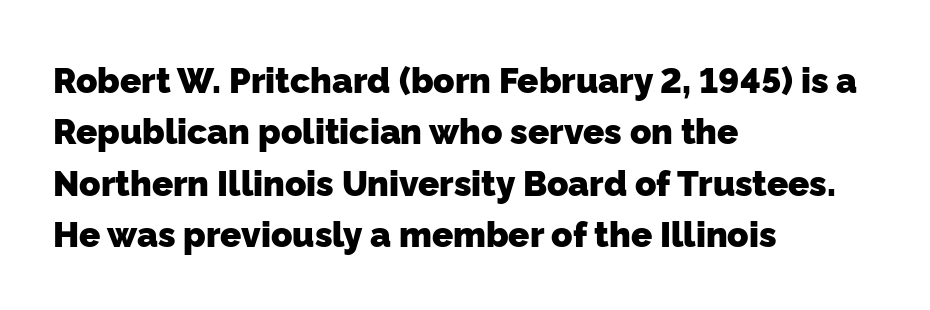
{"serif": "no", "bold": "yes", "weight": "heavy", "width": "normal", "stroke_contrast": "low", "x_height": "medium", "monospaced": "no", "underline": "no", "align": "left", "line_spacing": "normal", "line_spacing_ratio": 1.47, "letter_spacing": "normal", "letter_spacing_em": 0.0, "glyph_px": 35}
